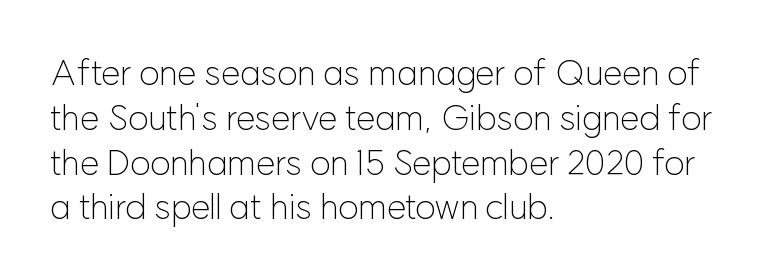
Honestly, there is no underline to notice here at all. This reads as an unemphasized weight, regular at the heaviest. Quick note: not italic, upright. A typesetter would call this proportional, since set widths differ per character.
